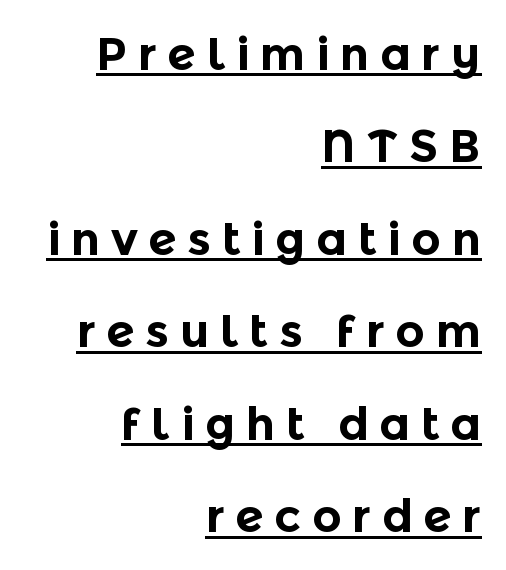
Q: Is the text bold? A: Yes.
Q: Is the text italic (slanted)? A: No, it is upright.
Q: Is the typeface a serif or a sans-serif typeface? A: Sans-serif.
Q: Is the text underlined? A: Yes.
Q: How is the paragraph aligned? A: Right-aligned.
Q: Is the spacing between letters normal or unusually wide? A: Unusually wide.
Q: Is the spacing between lines tight, normal or loose? A: Loose.
Q: Width (condensed, normal, or wide)? A: Normal.
Q: x-height? A: Medium.
Q: Monospaced? A: No.
